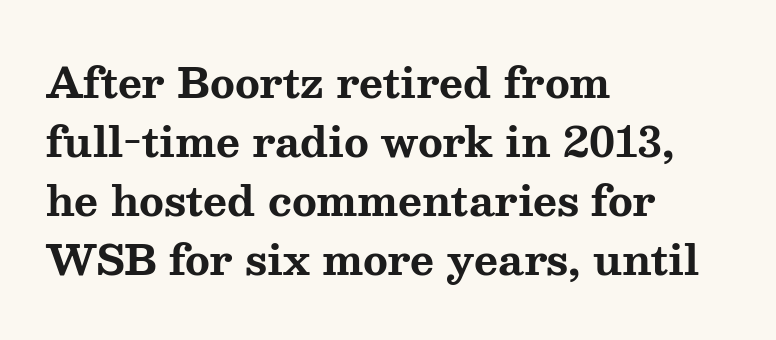
Q: Is the text bold? A: Yes.
Q: Is the text italic (slanted)? A: No, it is upright.
Q: Is the typeface a serif or a sans-serif typeface? A: Serif.
Q: Is the text underlined? A: No.
Q: How is the paragraph aligned? A: Left-aligned.
Q: Is the spacing between letters normal or unusually wide? A: Normal.
Q: Is the spacing between lines tight, normal or loose? A: Normal.
Q: Width (condensed, normal, or wide)? A: Wide.
Q: Stroke contrast? A: Medium.
Q: x-height? A: Medium.
Q: Monospaced? A: No.
